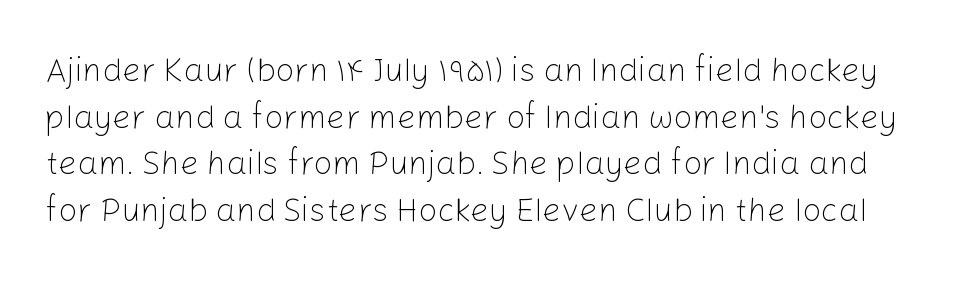
The image shows 33 px light sans-serif type, upright; set normal line spacing (1.41x), normal letter spacing, not underlined; low stroke contrast and a medium x-height.
